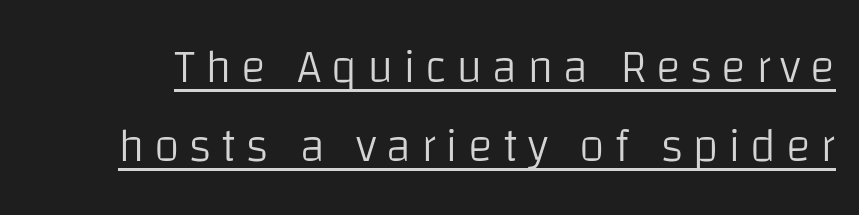
{"serif": "no", "italic": "no", "bold": "no", "weight": "light", "width": "normal", "stroke_contrast": "low", "x_height": "large", "monospaced": "no", "underline": "yes", "line_spacing": "normal", "line_spacing_ratio": 1.69, "letter_spacing": "wide", "letter_spacing_em": 0.2, "glyph_px": 47}
